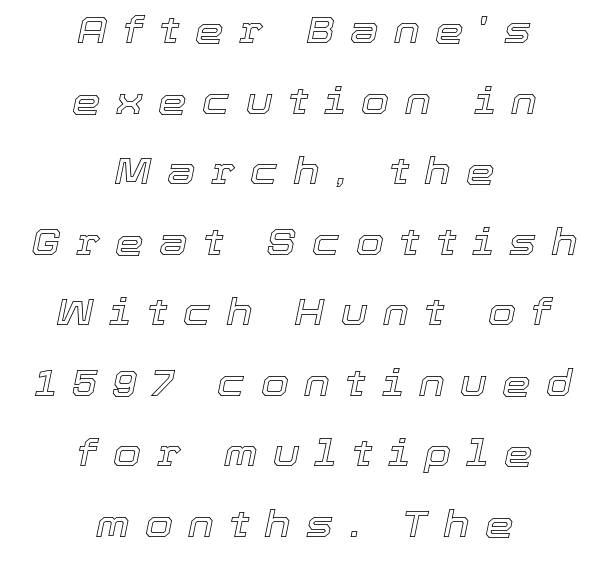
Q: Is the text italic (slanted)? A: Yes, it leans right by about 12 degrees.
Q: Is the text underlined? A: No.
Q: How is the paragraph aligned? A: Centered.
Q: Is the spacing between letters normal or unusually wide? A: Unusually wide.
Q: Is the spacing between lines tight, normal or loose? A: Loose.
Q: Width (condensed, normal, or wide)? A: Normal.
Q: x-height? A: Medium.
Q: Monospaced? A: No.
